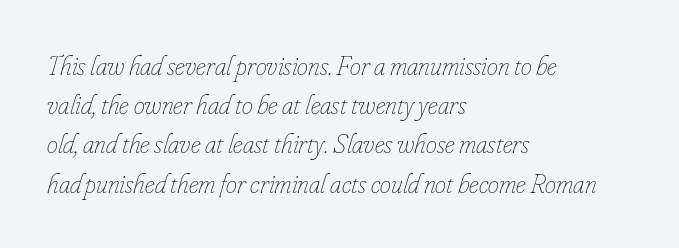
{"italic": "yes", "lean": "right", "slant_degrees": 16, "bold": "no", "weight": "thin", "width": "condensed", "stroke_contrast": "low", "x_height": "small", "monospaced": "no", "underline": "no", "align": "left", "line_spacing": "normal", "line_spacing_ratio": 1.4, "letter_spacing": "normal", "letter_spacing_em": 0.0, "glyph_px": 28}
